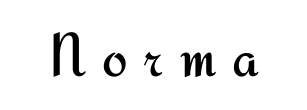
{"serif": "no", "italic": "no", "bold": "no", "weight": "regular", "width": "normal", "stroke_contrast": "medium", "x_height": "small", "monospaced": "no", "underline": "no", "letter_spacing": "wide", "letter_spacing_em": 0.26, "glyph_px": 61}
